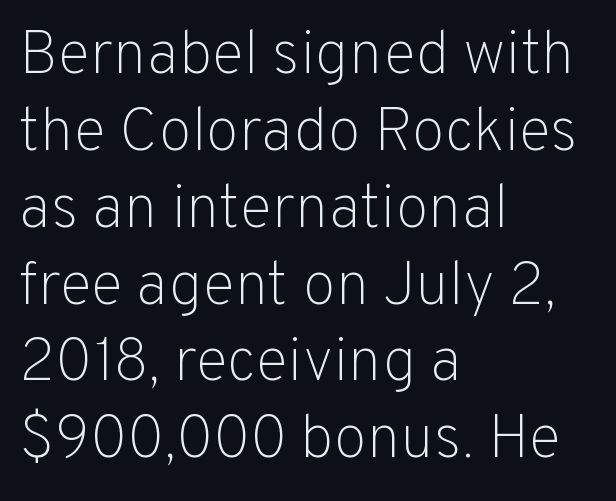
Observe the absence of serifs on each vertical stroke in this sample. This sample has the flowing, uneven cadence of proportional lettering. In terms of leading, this rendering sits right in the middle. Between one letter and the next there's only the usual sliver of space. The weight would be labelled regular, book, light, or lighter still. The baseline area is clear.
